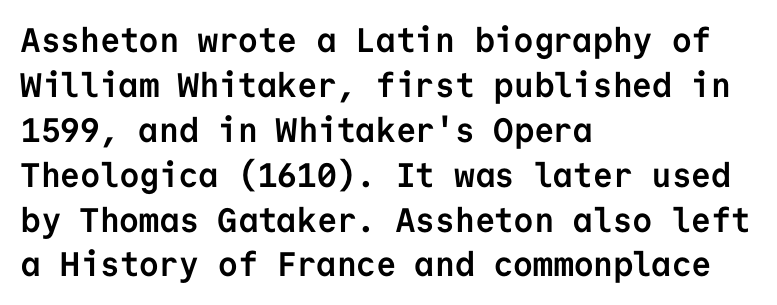
Q: Is the text bold? A: Yes.
Q: Is the text italic (slanted)? A: No, it is upright.
Q: Is the typeface a serif or a sans-serif typeface? A: Sans-serif.
Q: Is the text underlined? A: No.
Q: How is the paragraph aligned? A: Left-aligned.
Q: Is the spacing between letters normal or unusually wide? A: Normal.
Q: Is the spacing between lines tight, normal or loose? A: Normal.
Q: Width (condensed, normal, or wide)? A: Normal.
Q: Stroke contrast? A: Low.
Q: x-height? A: Medium.
Q: Monospaced? A: Yes.
